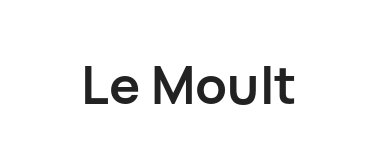
Q: Is the text bold? A: Yes.
Q: Is the text italic (slanted)? A: No, it is upright.
Q: Is the typeface a serif or a sans-serif typeface? A: Sans-serif.
Q: Is the text underlined? A: No.
Q: Is the spacing between letters normal or unusually wide? A: Normal.
Q: Width (condensed, normal, or wide)? A: Normal.
Q: Stroke contrast? A: Low.
Q: x-height? A: Medium.
Q: Monospaced? A: No.
